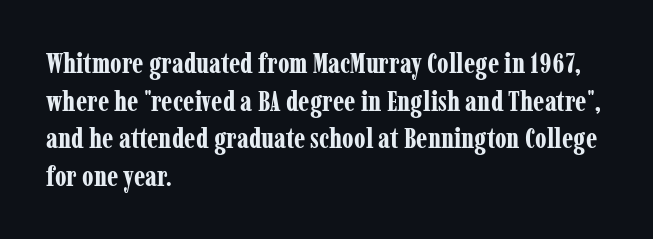
{"serif": "yes", "italic": "no", "bold": "yes", "weight": "bold", "width": "condensed", "stroke_contrast": "low", "x_height": "medium", "monospaced": "no", "underline": "no", "align": "left", "line_spacing": "normal", "line_spacing_ratio": 1.34, "letter_spacing": "normal", "letter_spacing_em": 0.0, "glyph_px": 28}
